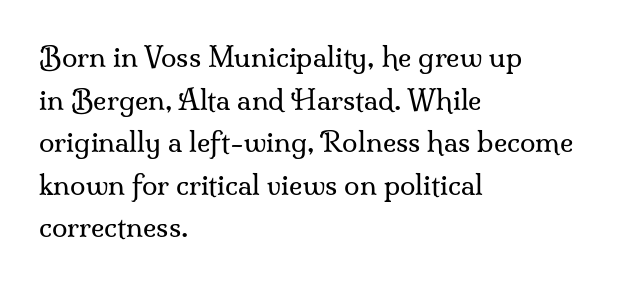
{"serif": "yes", "italic": "no", "bold": "no", "weight": "regular", "width": "normal", "stroke_contrast": "medium", "x_height": "small", "monospaced": "no", "underline": "no", "align": "left", "line_spacing": "normal", "line_spacing_ratio": 1.52, "letter_spacing": "normal", "letter_spacing_em": 0.0, "glyph_px": 28}
